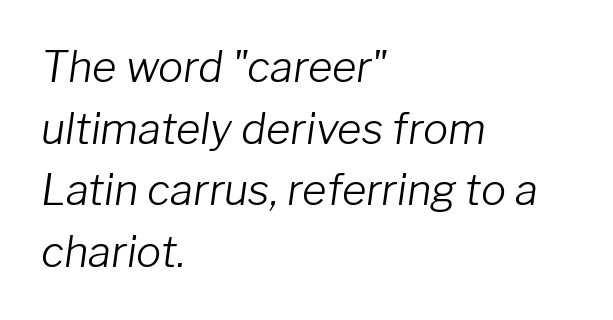
The image shows 42 px light type, italic (leaning right); set left-aligned, normal line spacing (1.47x), normal letter spacing, not underlined; low stroke contrast and a medium x-height.
